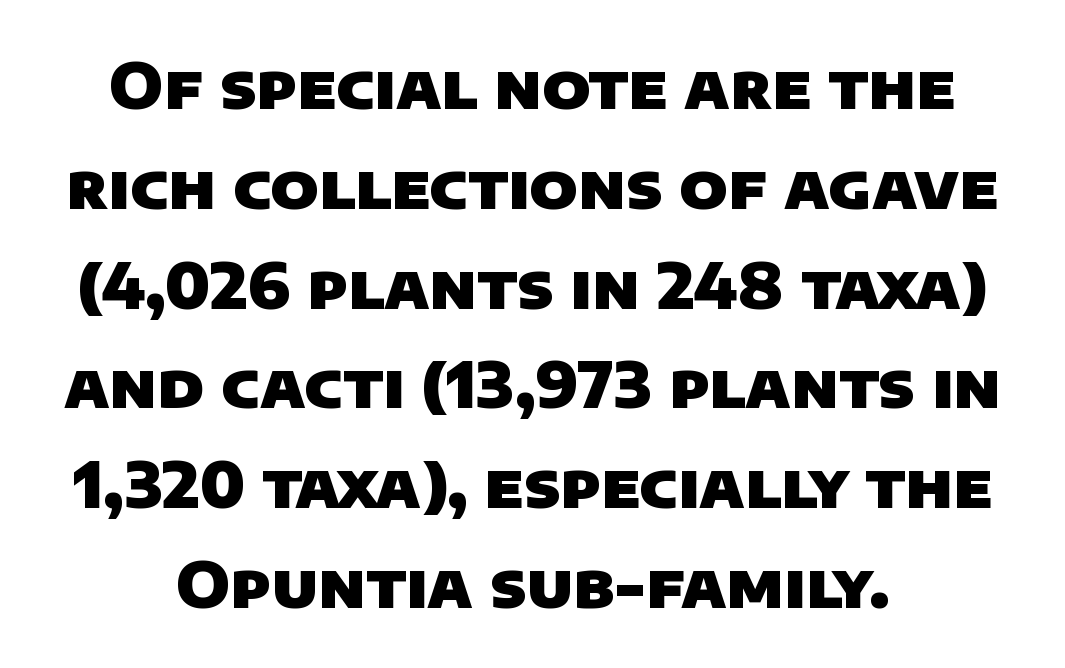
These words are printed bold, with thick strokes throughout. Regular leading. This rendering uses center alignment, leaving both contours irregular but symmetric. The foot of each line stays bare and open. Is this a fixed-width face? No — the glyphs have proportional, varying widths. Glyph-to-glyph distance matches everyday printed text.
